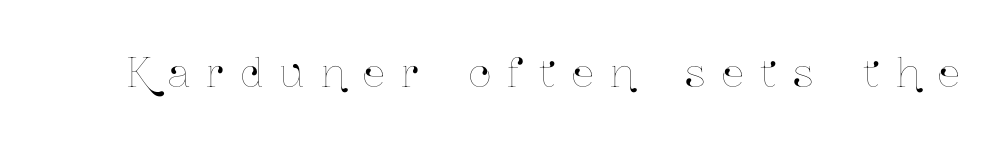
The area under the type is left untouched. Each letter keeps its own natural width here, so spacing adapts to shape. The font's upright variant was chosen for this text. Tracking value appears strongly positive — letters spread wide.
